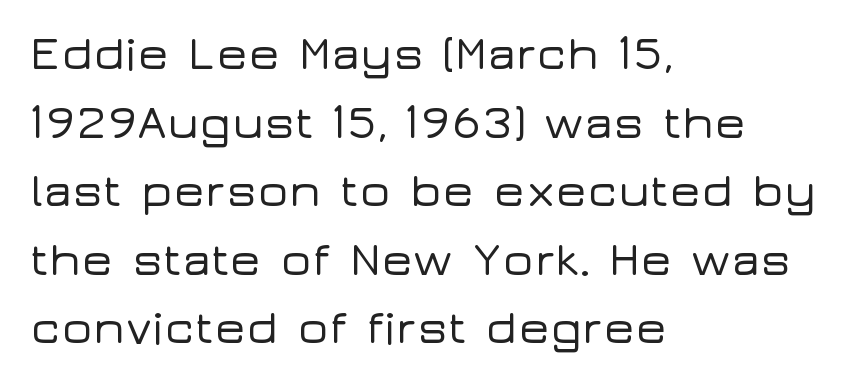
{"serif": "no", "italic": "no", "width": "wide", "stroke_contrast": "low", "x_height": "medium", "monospaced": "no", "underline": "no", "align": "left", "line_spacing": "normal", "line_spacing_ratio": 1.46, "letter_spacing": "normal", "letter_spacing_em": 0.0, "glyph_px": 47}
